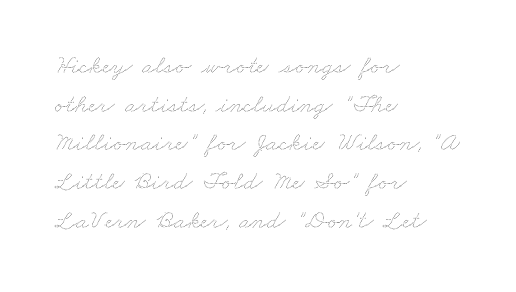
The passage shown stacks its lines at a standard gap. Underline: absent. The typesetter chose a ragged-right arrangement here. Weight class: somewhere from thin through regular.
